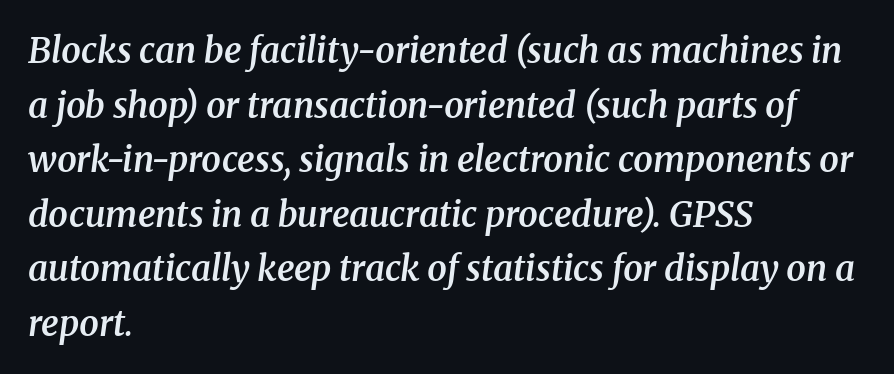
Q: Is the text bold? A: Semi-bold.
Q: Is the text italic (slanted)? A: Yes, it leans right by about 8 degrees.
Q: Is the typeface a serif or a sans-serif typeface? A: Serif.
Q: Is the text underlined? A: No.
Q: How is the paragraph aligned? A: Left-aligned.
Q: Is the spacing between letters normal or unusually wide? A: Normal.
Q: Is the spacing between lines tight, normal or loose? A: Normal.
Q: Width (condensed, normal, or wide)? A: Normal.
Q: Stroke contrast? A: Medium.
Q: x-height? A: Medium.
Q: Monospaced? A: No.
